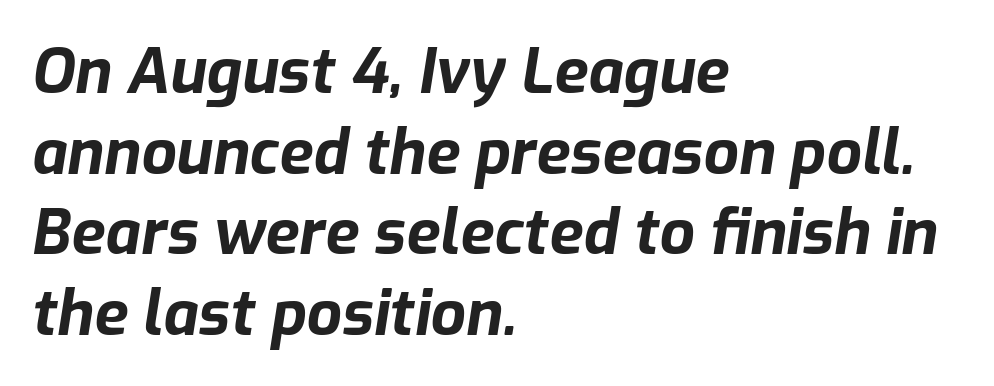
Does the lettering tilt? It does — this is italic. This rendering leaves character spacing at its baseline value. The glyphs are unaccompanied by any horizontal stroke below them. Does the copy run flush right? No — it runs flush left. Quick note: interline space is typical. The face used here is proportionally spaced, like ordinary book or web type.
